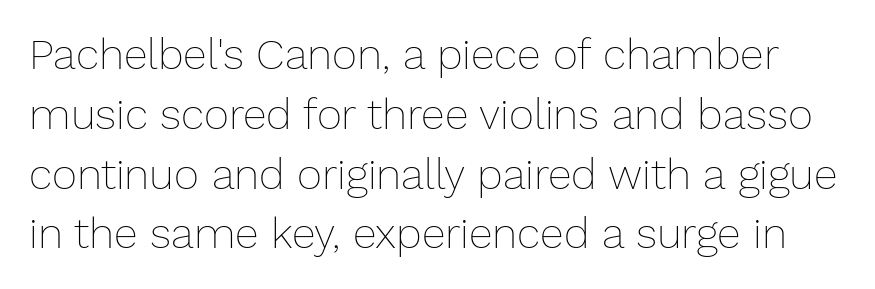
Character widths vary here, with narrow letters taking less room than wide ones. The specimen reads as upright at a glance. Look at the tracking — it's just the regular setting, nothing added. Heaviness? Minimal to ordinary, like unemphasized prose. The gap between lines stays unmarked. How would I describe the line gaps? Plain and ordinary.
